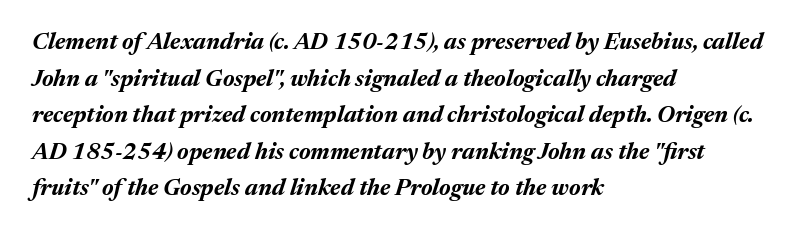
The image shows 23 px bold type, italic (leaning right); set left-aligned, normal line spacing (1.59x), normal letter spacing, not underlined.
